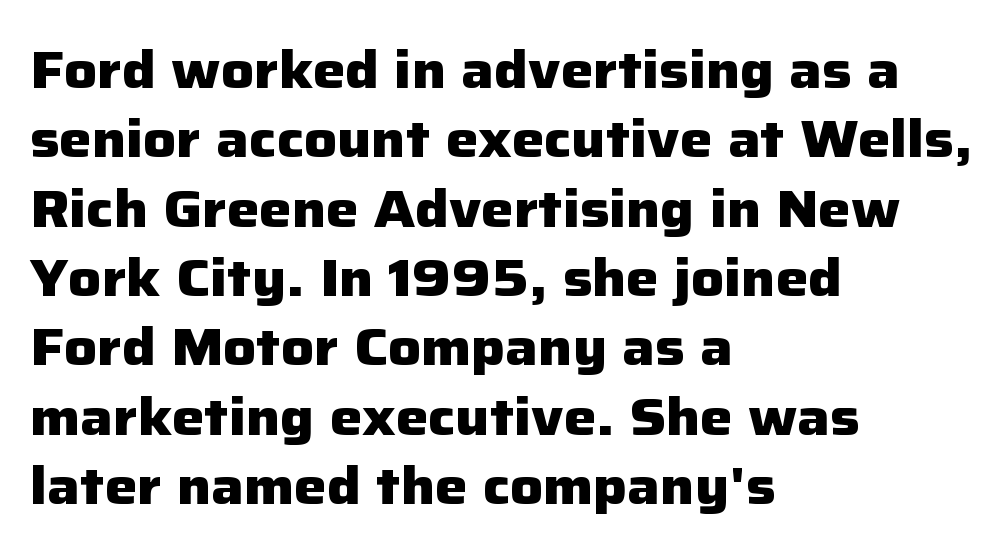
{"serif": "no", "italic": "no", "bold": "yes", "weight": "heavy", "width": "normal", "stroke_contrast": "low", "x_height": "medium", "monospaced": "no", "underline": "no", "align": "left", "line_spacing": "normal", "line_spacing_ratio": 1.36, "letter_spacing": "normal", "letter_spacing_em": 0.0, "glyph_px": 51}
